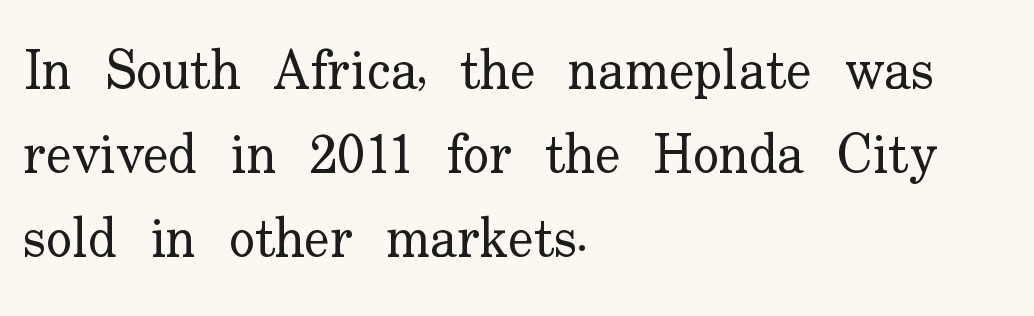
The image shows 54 px regular-weight serif type, upright; set left-aligned, normal line spacing (1.56x), normal letter spacing, not underlined; low stroke contrast and a small x-height.
